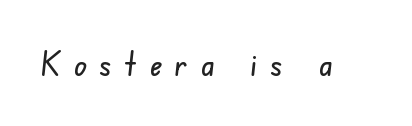
{"serif": "no", "width": "condensed", "stroke_contrast": "low", "x_height": "small", "monospaced": "no", "underline": "no", "letter_spacing": "wide", "letter_spacing_em": 0.39, "glyph_px": 34}
